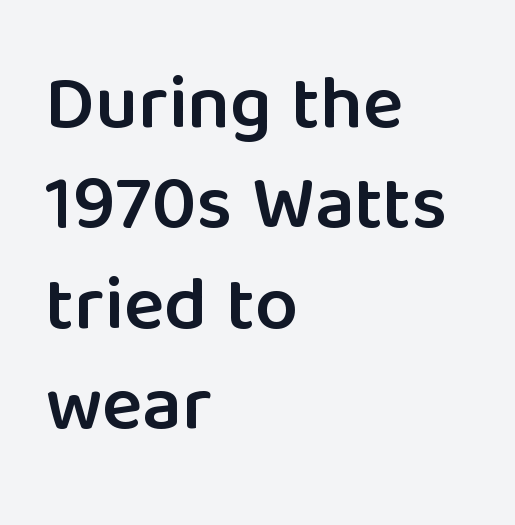
The image shows 76 px semibold sans-serif type, upright; set left-aligned, normal line spacing (1.32x), normal letter spacing, not underlined; low stroke contrast and a medium x-height.
